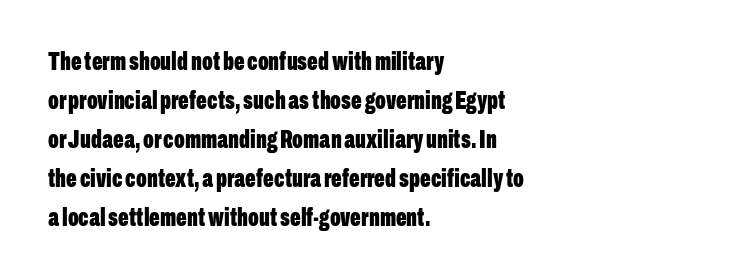
The image shows 25 px bold type, upright; set left-aligned, normal line spacing (1.56x), normal letter spacing, not underlined.
